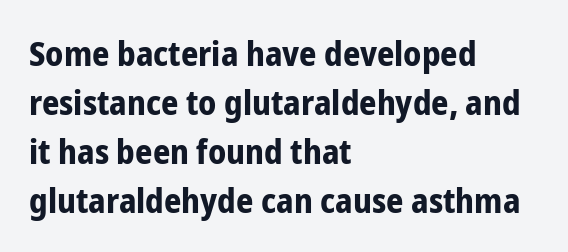
Q: Is the text bold? A: Yes.
Q: Is the text italic (slanted)? A: No, it is upright.
Q: Is the typeface a serif or a sans-serif typeface? A: Sans-serif.
Q: Is the text underlined? A: No.
Q: How is the paragraph aligned? A: Left-aligned.
Q: Is the spacing between letters normal or unusually wide? A: Normal.
Q: Is the spacing between lines tight, normal or loose? A: Normal.
Q: Width (condensed, normal, or wide)? A: Condensed.
Q: Stroke contrast? A: Low.
Q: x-height? A: Medium.
Q: Monospaced? A: No.
